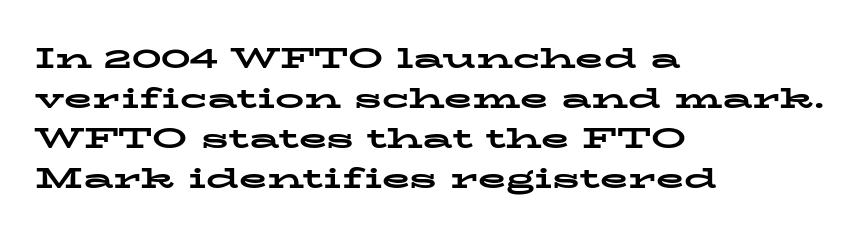
The image shows 29 px bold, wide serif type, upright; set left-aligned, normal line spacing (1.38x), normal letter spacing, not underlined; low stroke contrast and a medium x-height.
